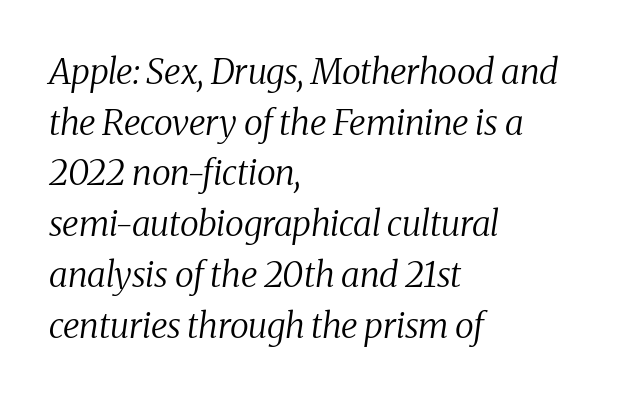
The image shows 35 px regular-weight serif type, italic (leaning right); set left-aligned, normal line spacing (1.45x), normal letter spacing, not underlined; medium stroke contrast and a medium x-height.
